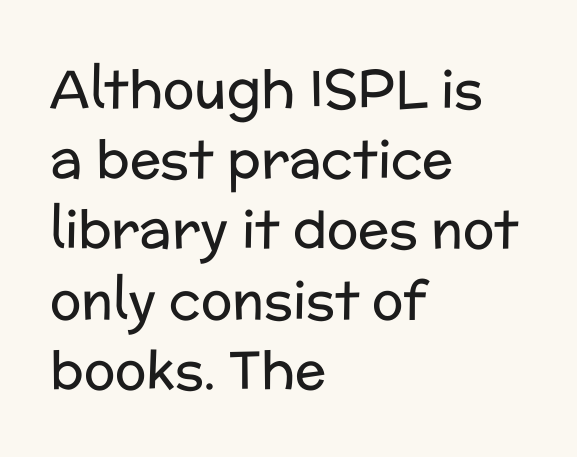
Q: Is the text bold? A: No.
Q: Is the text italic (slanted)? A: No, it is upright.
Q: Is the typeface a serif or a sans-serif typeface? A: Sans-serif.
Q: Is the text underlined? A: No.
Q: How is the paragraph aligned? A: Left-aligned.
Q: Is the spacing between letters normal or unusually wide? A: Normal.
Q: Is the spacing between lines tight, normal or loose? A: Normal.
Q: Width (condensed, normal, or wide)? A: Normal.
Q: Stroke contrast? A: Low.
Q: x-height? A: Medium.
Q: Monospaced? A: No.
